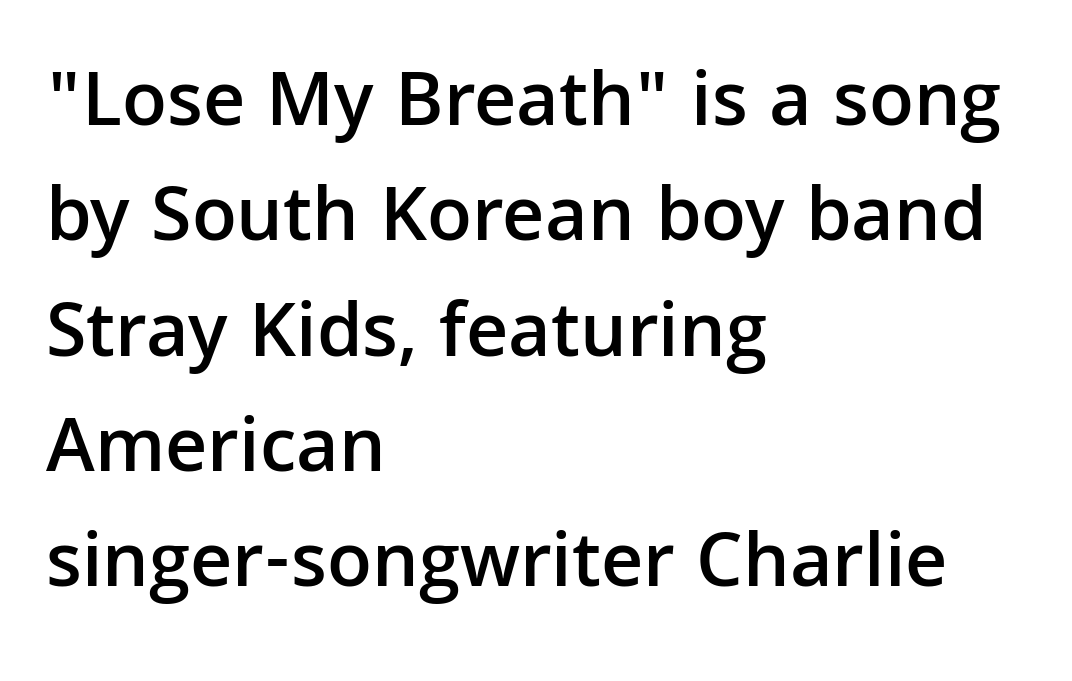
The image shows 79 px semibold sans-serif type, upright; set left-aligned, normal line spacing (1.46x), normal letter spacing, not underlined; low stroke contrast and a medium x-height.
